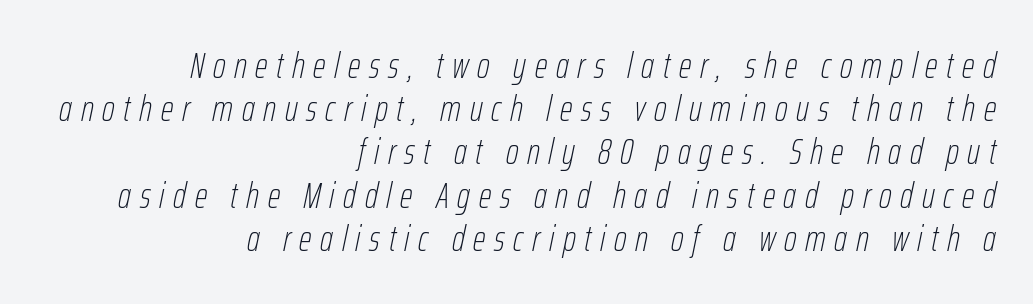
A quiet, ordinary-to-light weight characterises the typeface. This sample is right-justified, so line beginnings fall wherever the words allow. The letters are spread apart with noticeably loose tracking. The words here are not underlined. You can tell it's italic because the verticals aren't actually vertical.
